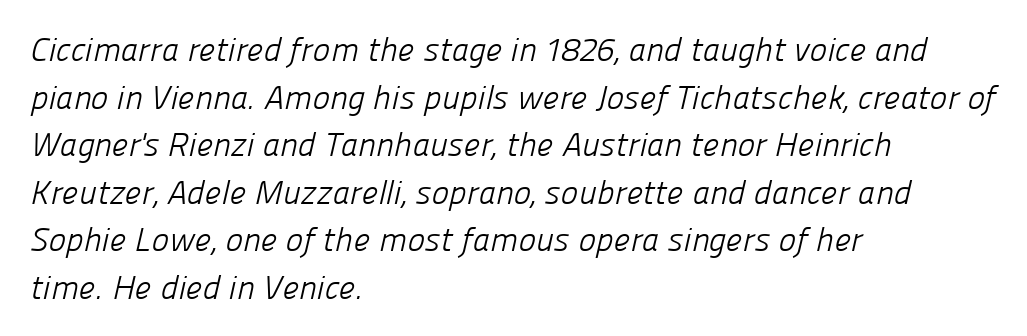
{"serif": "no", "bold": "no", "weight": "light", "width": "normal", "stroke_contrast": "low", "x_height": "medium", "monospaced": "no", "underline": "no", "align": "left", "line_spacing": "normal", "line_spacing_ratio": 1.44, "letter_spacing": "normal", "letter_spacing_em": 0.0, "glyph_px": 33}
